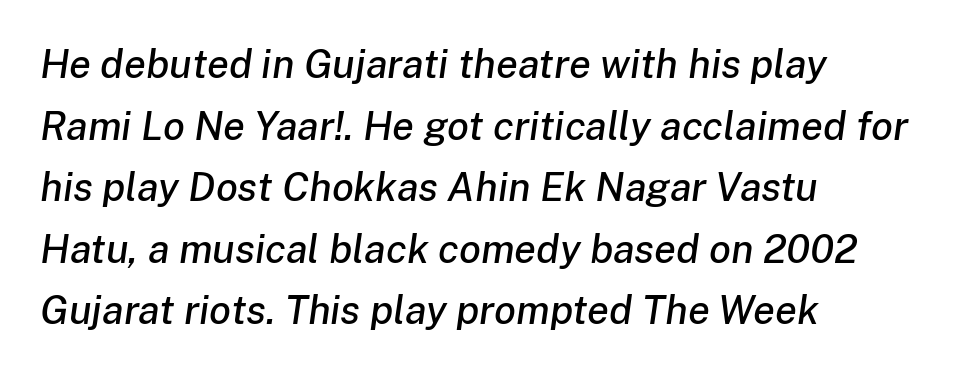
{"italic": "yes", "lean": "right", "slant_degrees": 8, "width": "normal", "stroke_contrast": "low", "x_height": "medium", "monospaced": "no", "underline": "no", "align": "left", "line_spacing": "normal", "line_spacing_ratio": 1.54, "letter_spacing": "normal", "letter_spacing_em": 0.0, "glyph_px": 40}
